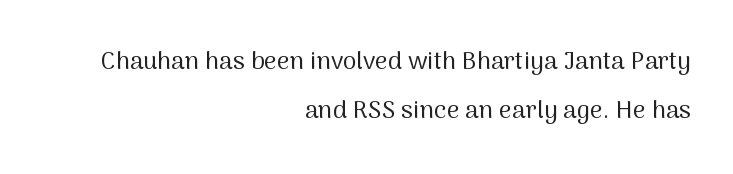
{"italic": "no", "bold": "no", "underline": "no", "align": "right", "line_spacing": "loose", "line_spacing_ratio": 1.95, "letter_spacing": "normal", "letter_spacing_em": 0.0, "glyph_px": 25}
